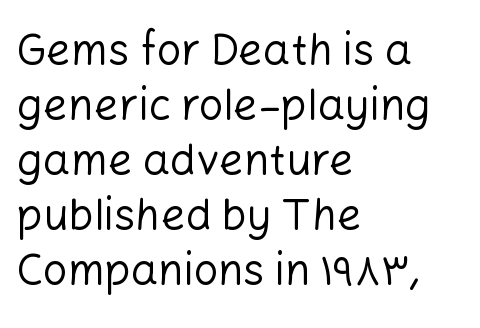
Q: Is the text bold? A: No.
Q: Is the text italic (slanted)? A: No, it is upright.
Q: Is the typeface a serif or a sans-serif typeface? A: Sans-serif.
Q: Is the text underlined? A: No.
Q: How is the paragraph aligned? A: Left-aligned.
Q: Is the spacing between letters normal or unusually wide? A: Normal.
Q: Is the spacing between lines tight, normal or loose? A: Normal.
Q: Width (condensed, normal, or wide)? A: Normal.
Q: Stroke contrast? A: Low.
Q: x-height? A: Medium.
Q: Monospaced? A: No.
